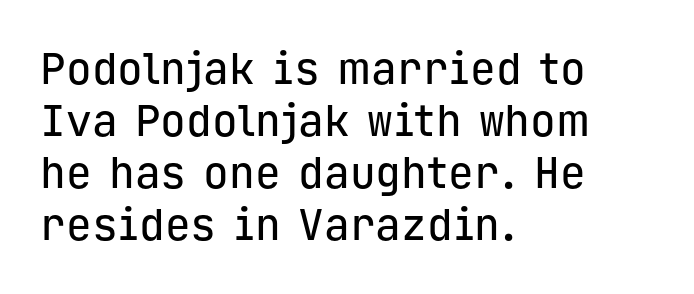
The face used here is monospaced, like something from a code editor. Posture: straight, roman, zero tilt. A typesetter would label this face a sans. The letterforms sit shoulder to shoulder at normal distance. One-word summary of the alignment: left.
